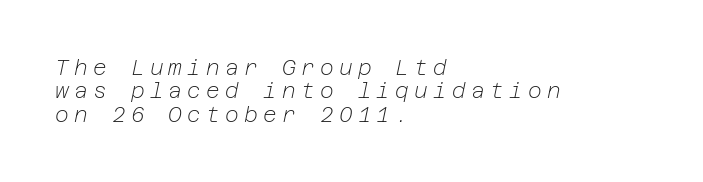
Someone cranked the tracking dial way up on this one. Quick note: underline off. Layout note: lines flush left. Ink coverage per letter is moderate at most. Successive baselines arrive quickly, one right under another.
